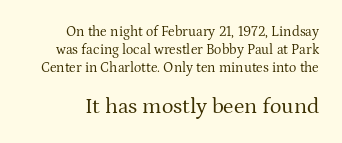
Compared with typical body copy, the letter spacing here is the same. Nobody drew a line under any word here. Normally led — the rows are evenly, conventionally spaced. A typesetter would mark this as roman, not italic. A student would notice the bottom passage is typeset larger than what precedes it. Counters stay open thanks to moderate or lighter strokes.
